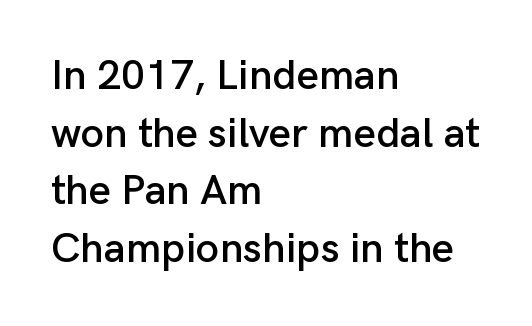
Q: Is the text italic (slanted)? A: No, it is upright.
Q: Is the typeface a serif or a sans-serif typeface? A: Sans-serif.
Q: Is the text underlined? A: No.
Q: How is the paragraph aligned? A: Left-aligned.
Q: Is the spacing between letters normal or unusually wide? A: Normal.
Q: Is the spacing between lines tight, normal or loose? A: Normal.
Q: Width (condensed, normal, or wide)? A: Normal.
Q: Stroke contrast? A: Low.
Q: x-height? A: Medium.
Q: Monospaced? A: No.
